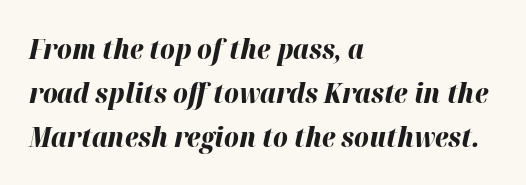
The image shows 28 px bold type, italic (leaning right); set left-aligned, normal line spacing (1.57x), normal letter spacing, not underlined; high stroke contrast and a medium x-height.
